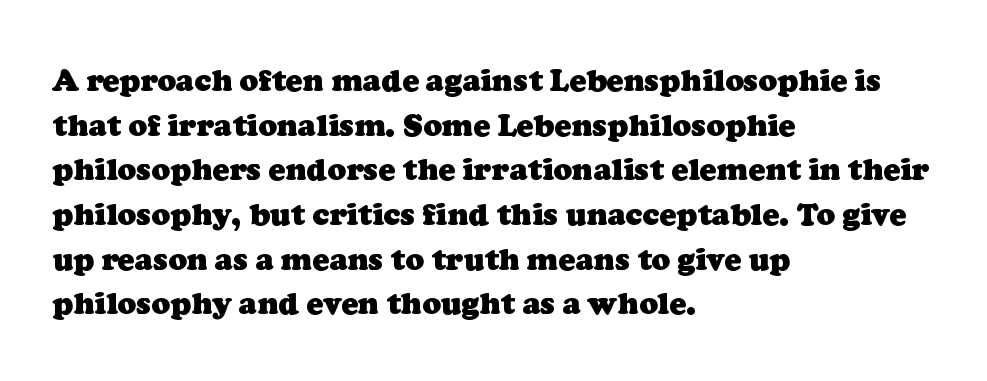
{"serif": "yes", "bold": "yes", "weight": "heavy", "width": "normal", "stroke_contrast": "low", "x_height": "medium", "monospaced": "no", "underline": "no", "align": "left", "line_spacing": "normal", "line_spacing_ratio": 1.44, "letter_spacing": "normal", "letter_spacing_em": 0.0, "glyph_px": 31}
